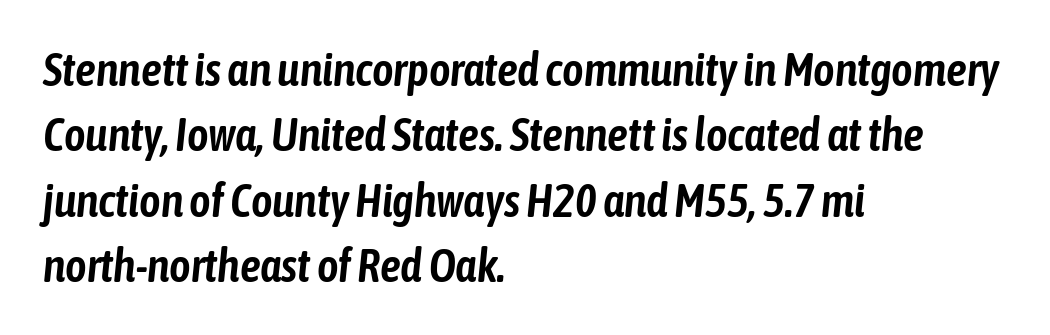
The image shows 46 px condensed type, italic (leaning right); set left-aligned, normal line spacing (1.42x), normal letter spacing, not underlined; low stroke contrast and a medium x-height.
